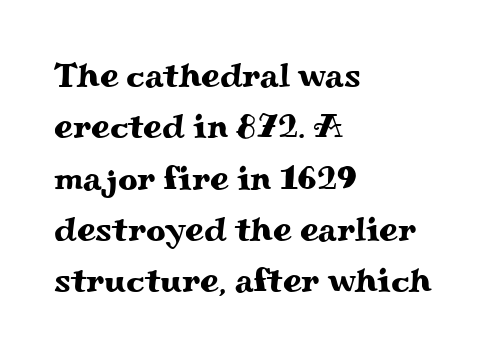
Ordinary non-slanted type is in use. Is this a sans? No — the strokes have serifs. Bare-footed words on every line. Leading matches the norm, producing a regular column.
